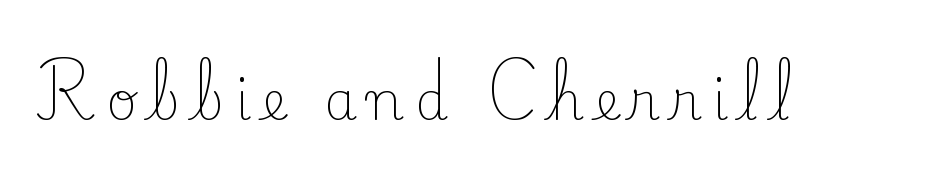
Type style note: has serifs. Note the varied advance widths — an 'i' is clearly narrower than an 'm'. The typesetting does not lean heavy: it is not bold. The letters are spread apart with noticeably loose tracking. It's the straight-up-and-down kind of type.
